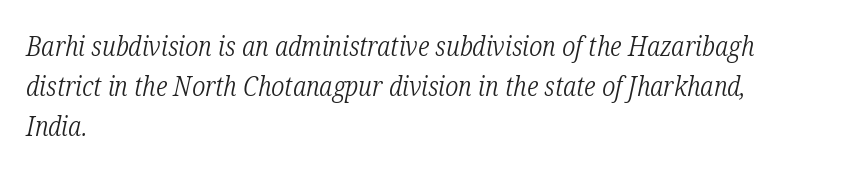
Q: Is the text bold? A: No.
Q: Is the text italic (slanted)? A: Yes, it leans right by about 12 degrees.
Q: Is the typeface a serif or a sans-serif typeface? A: Serif.
Q: Is the text underlined? A: No.
Q: How is the paragraph aligned? A: Left-aligned.
Q: Is the spacing between letters normal or unusually wide? A: Normal.
Q: Is the spacing between lines tight, normal or loose? A: Normal.
Q: Width (condensed, normal, or wide)? A: Condensed.
Q: Stroke contrast? A: Low.
Q: x-height? A: Medium.
Q: Monospaced? A: No.
